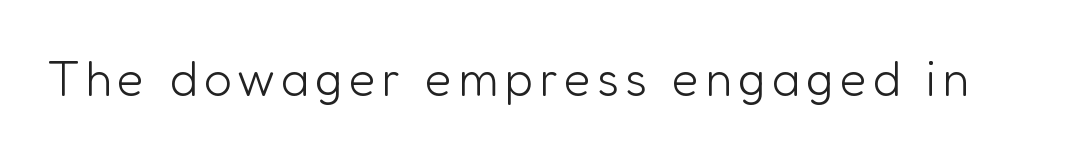
{"serif": "no", "italic": "no", "bold": "no", "weight": "light", "width": "normal", "stroke_contrast": "low", "x_height": "medium", "monospaced": "no", "underline": "no", "glyph_px": 49}
